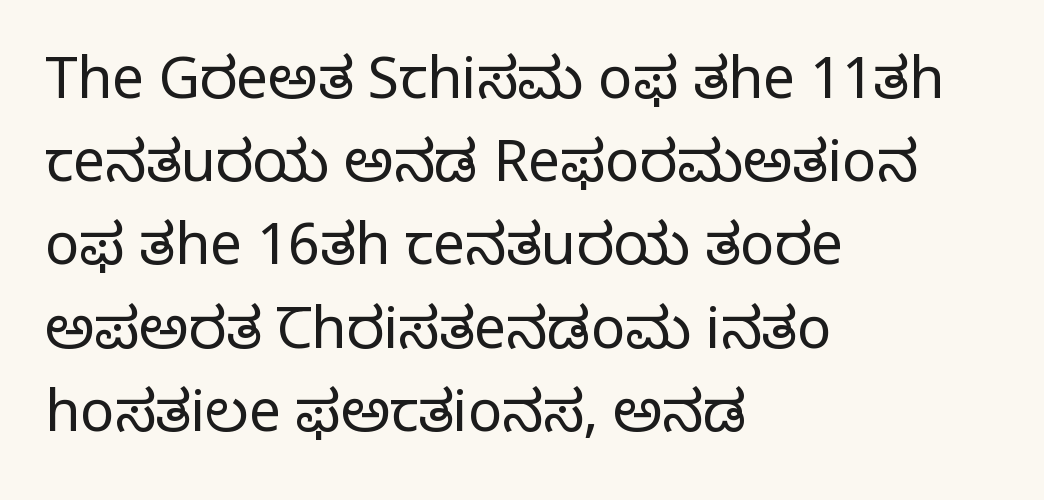
{"serif": "yes", "italic": "no", "bold": "no", "weight": "regular", "width": "normal", "stroke_contrast": "low", "x_height": "large", "monospaced": "no", "underline": "no", "align": "left", "line_spacing": "normal", "line_spacing_ratio": 1.46, "letter_spacing": "normal", "letter_spacing_em": 0.0, "glyph_px": 57}
